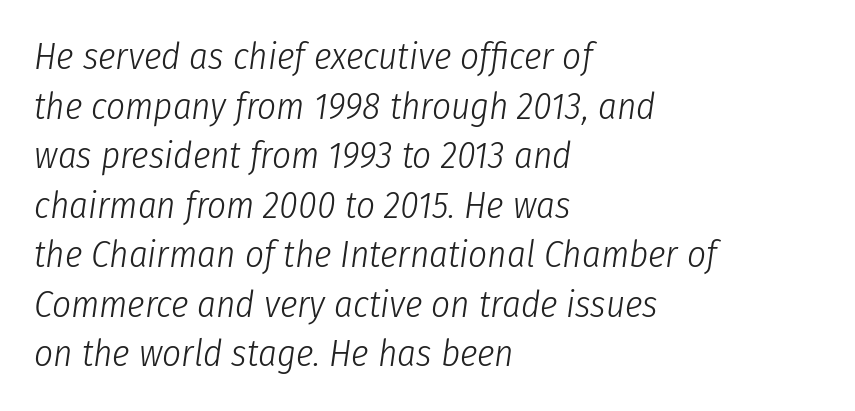
The image shows 37 px light, condensed type, italic (leaning right); set left-aligned, normal line spacing (1.34x), normal letter spacing, not underlined; low stroke contrast and a medium x-height.
